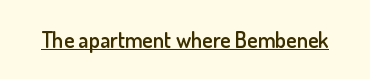
Typesetter's note: demi weight, one step under bold. This sample uses plain, unmodified letter spacing. Honestly, the underline is the first thing you notice here. A typesetter would mark this as roman, not italic.
